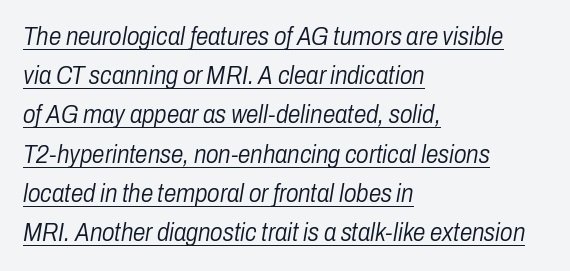
{"italic": "yes", "lean": "right", "slant_degrees": 10, "bold": "no", "underline": "yes", "align": "left", "line_spacing": "normal", "line_spacing_ratio": 1.57, "letter_spacing": "normal", "letter_spacing_em": 0.0, "glyph_px": 25}
